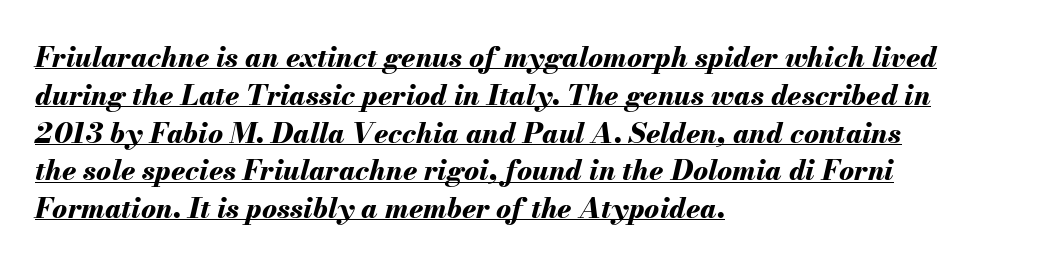
The image shows 28 px bold type, italic (leaning right); set left-aligned, normal line spacing (1.35x), normal letter spacing, underlined; medium stroke contrast and a small x-height.
